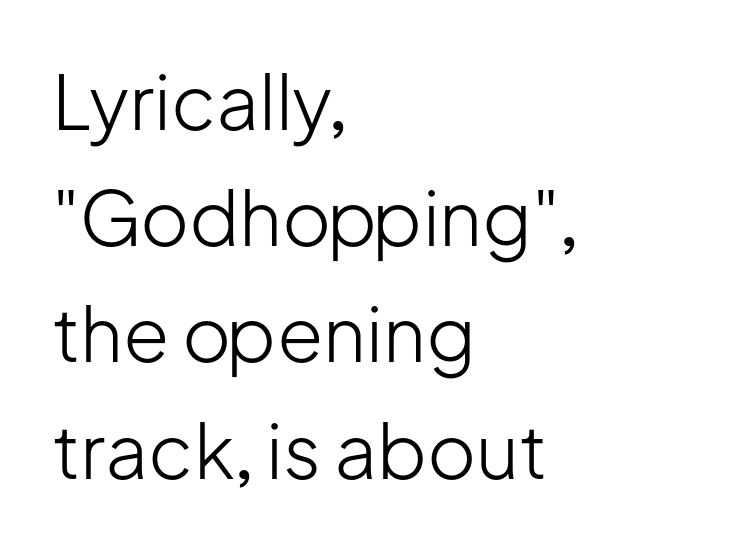
Q: Is the text bold? A: No.
Q: Is the text italic (slanted)? A: No, it is upright.
Q: Is the typeface a serif or a sans-serif typeface? A: Sans-serif.
Q: Is the text underlined? A: No.
Q: How is the paragraph aligned? A: Left-aligned.
Q: Is the spacing between letters normal or unusually wide? A: Normal.
Q: Is the spacing between lines tight, normal or loose? A: Normal.
Q: Width (condensed, normal, or wide)? A: Normal.
Q: Stroke contrast? A: Low.
Q: x-height? A: Medium.
Q: Monospaced? A: No.
